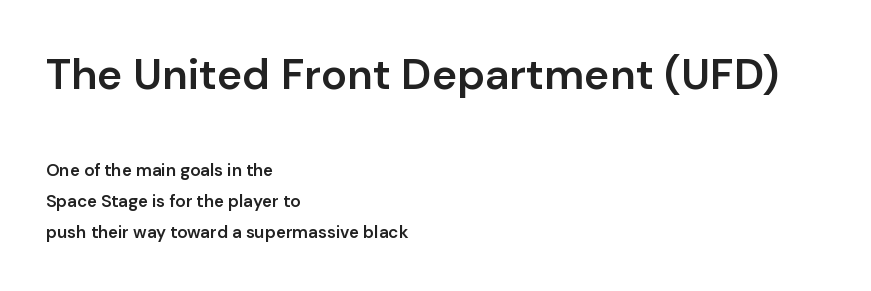
Q: Is the text bold? A: Semi-bold.
Q: Is the text italic (slanted)? A: No, it is upright.
Q: Is the typeface a serif or a sans-serif typeface? A: Sans-serif.
Q: Is the text underlined? A: No.
Q: How is the paragraph aligned? A: Left-aligned.
Q: Is the spacing between letters normal or unusually wide? A: Normal.
Q: Which block of text is set in a larger size, the first (top) or the second (bottom)? A: The first (top) one.
Q: Width (condensed, normal, or wide)? A: Normal.
Q: Stroke contrast? A: Low.
Q: x-height? A: Medium.
Q: Monospaced? A: No.
